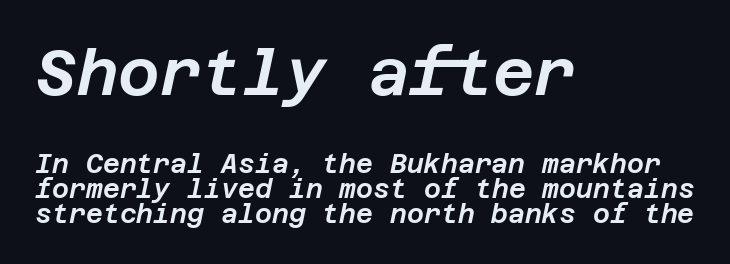
Typesetter's note — upper block bumped up in size, lower block left smaller. The lines are packed closely together with very little leading. There's an unmistakable incline to the writing here. Glyph-to-glyph distance matches everyday printed text.
